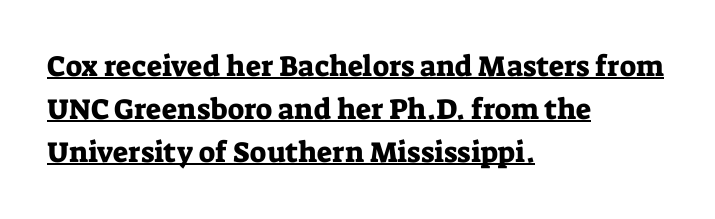
Q: Is the text italic (slanted)? A: No, it is upright.
Q: Is the typeface a serif or a sans-serif typeface? A: Serif.
Q: Is the text underlined? A: Yes.
Q: How is the paragraph aligned? A: Left-aligned.
Q: Is the spacing between letters normal or unusually wide? A: Normal.
Q: Is the spacing between lines tight, normal or loose? A: Normal.
Q: Width (condensed, normal, or wide)? A: Normal.
Q: Stroke contrast? A: Low.
Q: x-height? A: Medium.
Q: Monospaced? A: No.
